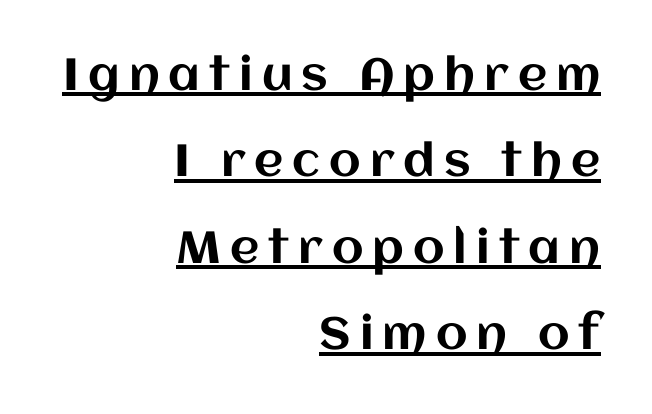
Q: Is the text italic (slanted)? A: No, it is upright.
Q: Is the text underlined? A: Yes.
Q: How is the paragraph aligned? A: Right-aligned.
Q: Is the spacing between letters normal or unusually wide? A: Unusually wide.
Q: Is the spacing between lines tight, normal or loose? A: Loose.
Q: Width (condensed, normal, or wide)? A: Normal.
Q: Stroke contrast? A: Medium.
Q: x-height? A: Large.
Q: Monospaced? A: No.
